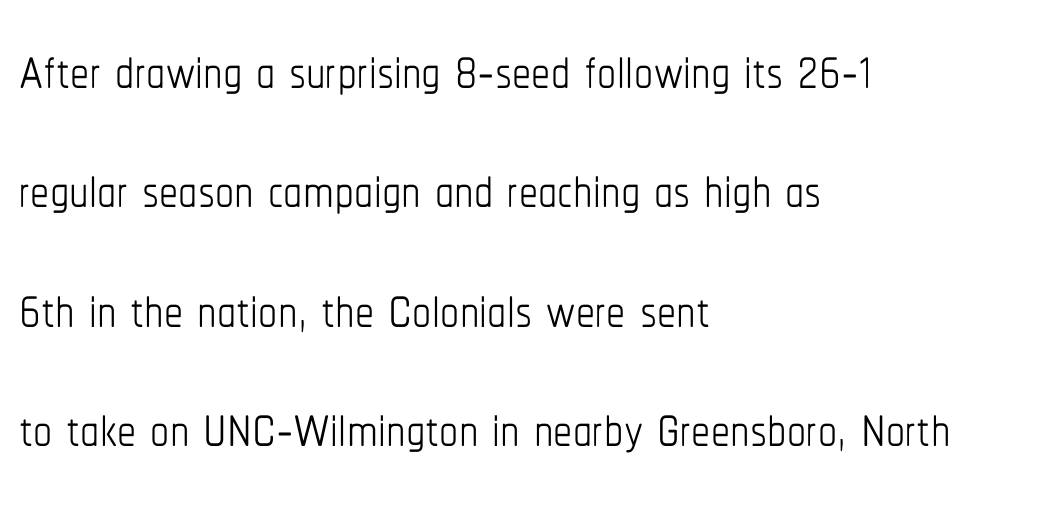
The letters advance in unequal steps, a hallmark of proportional type. Tall strokes in this sample are plumb rather than angled. Inter-character spacing is left at the font's built-in metrics. The lines in this sample share a left origin and differ only in where they stop.
